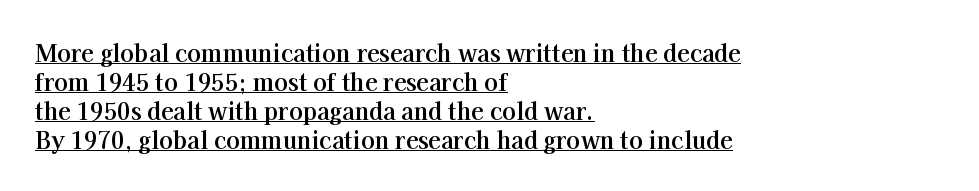
The image shows 23 px bold type, upright; set left-aligned, normal line spacing (1.26x), normal letter spacing, underlined.
